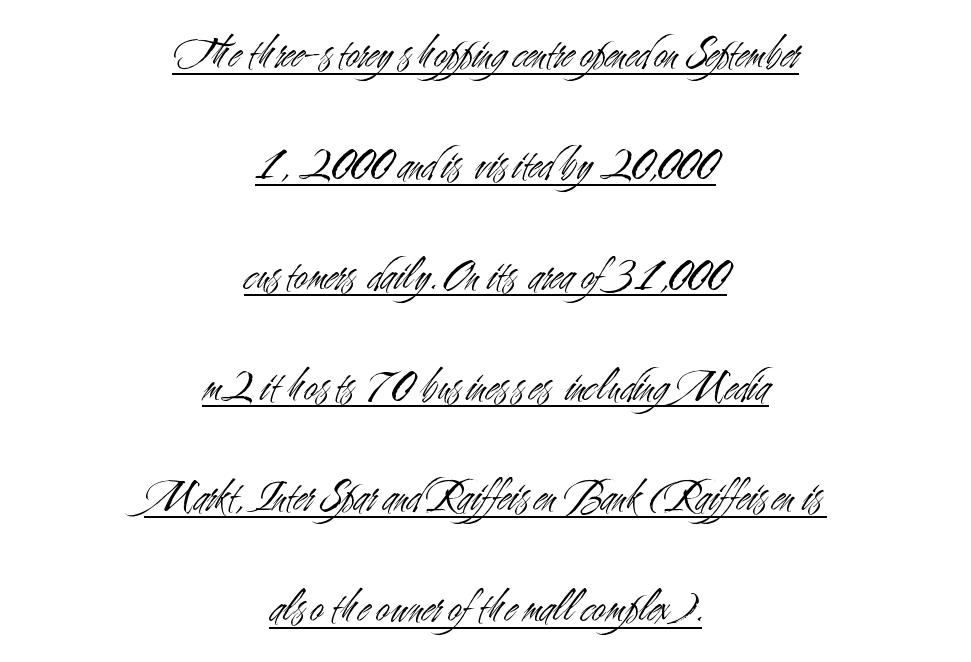
{"serif": "no", "bold": "no", "weight": "light", "width": "condensed", "stroke_contrast": "medium", "x_height": "small", "monospaced": "no", "underline": "yes", "align": "center", "line_spacing": "loose", "line_spacing_ratio": 2.41, "letter_spacing": "normal", "letter_spacing_em": 0.0, "glyph_px": 46}
